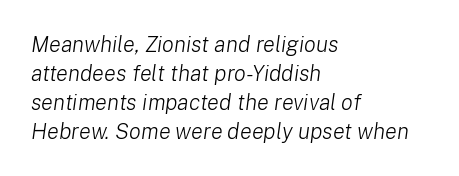
{"italic": "yes", "lean": "right", "slant_degrees": 8, "bold": "no", "underline": "no", "align": "left", "line_spacing": "normal", "line_spacing_ratio": 1.32, "letter_spacing": "normal", "letter_spacing_em": 0.0, "glyph_px": 22}
